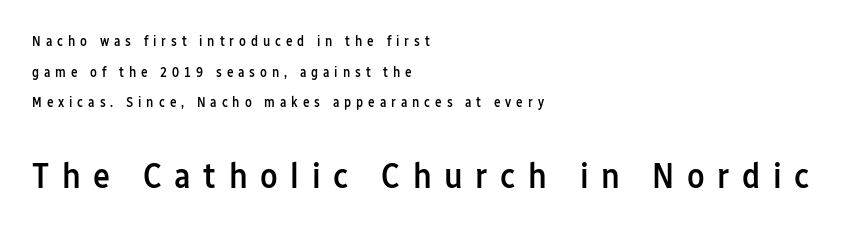
{"serif": "no", "italic": "no", "bold": "semi", "weight": "semibold", "width": "condensed", "stroke_contrast": "low", "x_height": "medium", "monospaced": "no", "underline": "no", "align": "left", "line_spacing": "loose", "line_spacing_ratio": 2.19, "letter_spacing": "wide", "letter_spacing_em": 0.35, "larger_block": "second", "size_ratio": 2.57, "glyph_px": 36}
